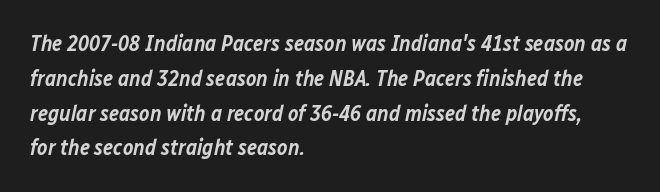
The image shows 22 px text type, italic (leaning right); set left-aligned, normal line spacing (1.58x), normal letter spacing, not underlined.
